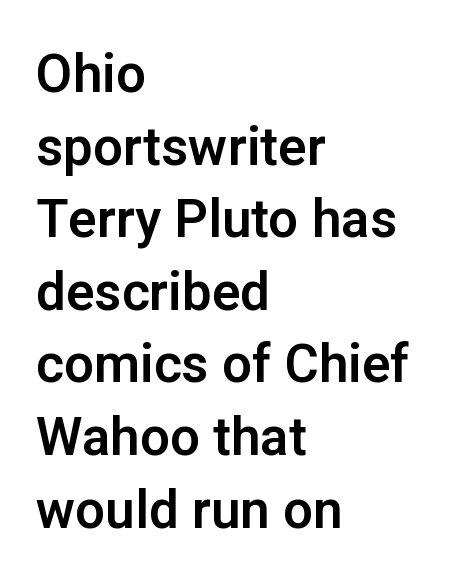
Q: Is the text italic (slanted)? A: No, it is upright.
Q: Is the typeface a serif or a sans-serif typeface? A: Sans-serif.
Q: Is the text underlined? A: No.
Q: How is the paragraph aligned? A: Left-aligned.
Q: Is the spacing between letters normal or unusually wide? A: Normal.
Q: Is the spacing between lines tight, normal or loose? A: Normal.
Q: Width (condensed, normal, or wide)? A: Normal.
Q: Stroke contrast? A: Low.
Q: x-height? A: Medium.
Q: Monospaced? A: No.
